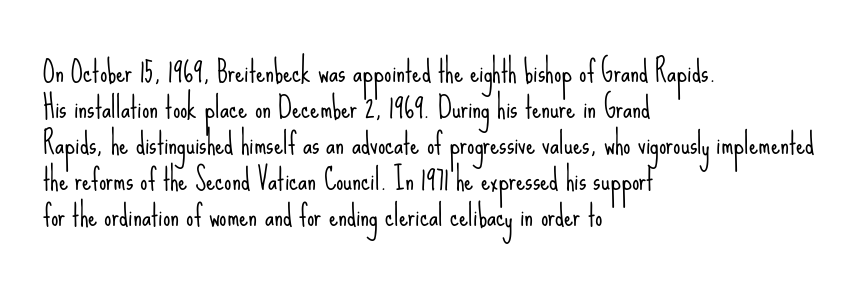
Q: Is the text bold? A: No.
Q: Is the text italic (slanted)? A: No, it is upright.
Q: Is the typeface a serif or a sans-serif typeface? A: Sans-serif.
Q: Is the text underlined? A: No.
Q: How is the paragraph aligned? A: Left-aligned.
Q: Is the spacing between letters normal or unusually wide? A: Normal.
Q: Width (condensed, normal, or wide)? A: Condensed.
Q: Stroke contrast? A: Low.
Q: x-height? A: Small.
Q: Monospaced? A: No.
